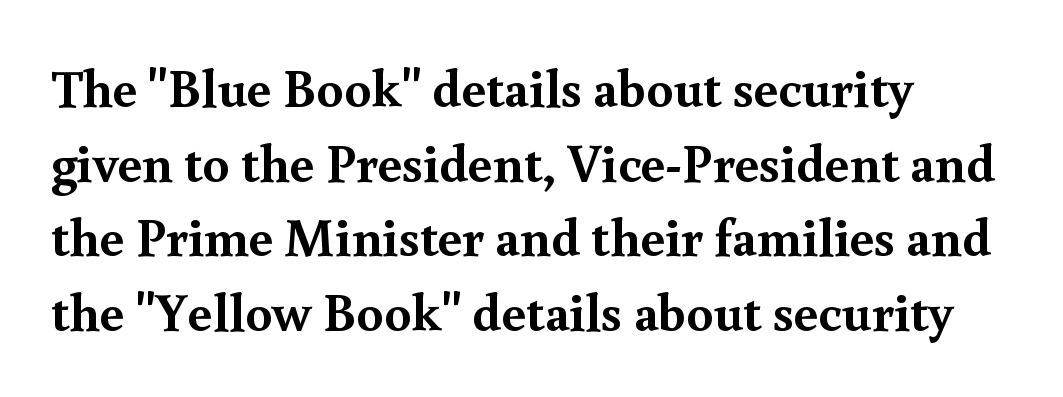
Q: Is the text bold? A: Yes.
Q: Is the text italic (slanted)? A: No, it is upright.
Q: Is the typeface a serif or a sans-serif typeface? A: Serif.
Q: Is the text underlined? A: No.
Q: How is the paragraph aligned? A: Left-aligned.
Q: Is the spacing between letters normal or unusually wide? A: Normal.
Q: Is the spacing between lines tight, normal or loose? A: Normal.
Q: Width (condensed, normal, or wide)? A: Normal.
Q: x-height? A: Small.
Q: Monospaced? A: No.
